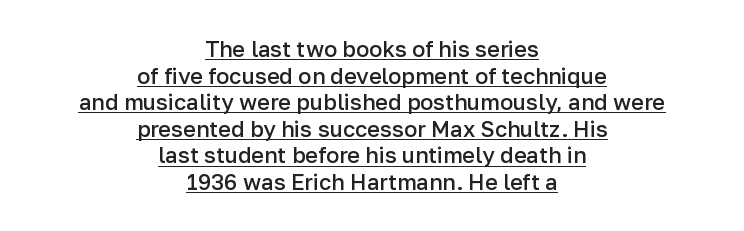
Words appear dense and cohesive because spacing is normal. Italic? Not at all — the glyphs are vertical. In CSS terms this would be text-align: center. The face used here is a semibold: visibly heavier than regular, lighter than bold. Does a line run under the words? Yes, clearly.
